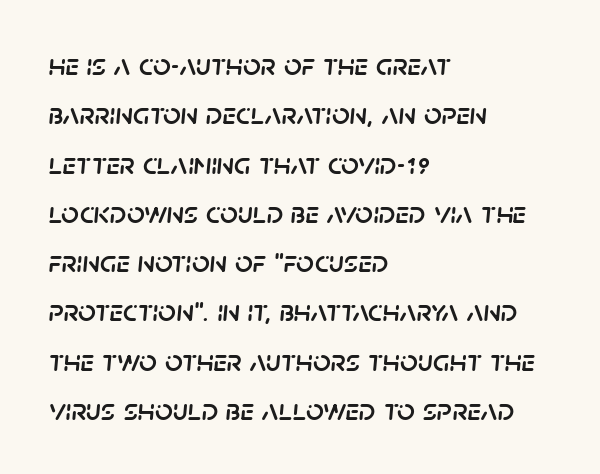
Caption: standard tracking, unaltered. The zone under the glyphs is completely vacant. Posture: slanted. Alignment: flush left. The rendering uses natural spacing where letterforms have individual widths.
